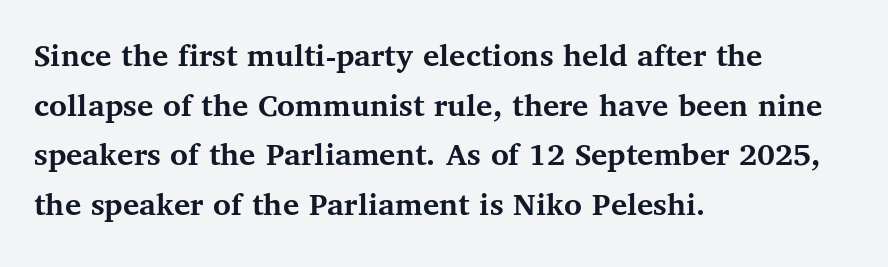
The baseline area is clear. Each glyph is drawn with heavy, bold strokes. Quick note: not italic, upright. Each word holds together tightly as a unit, with standard inter-letter gaps. Spacing verdict: proportional, widths tailored to each character.
